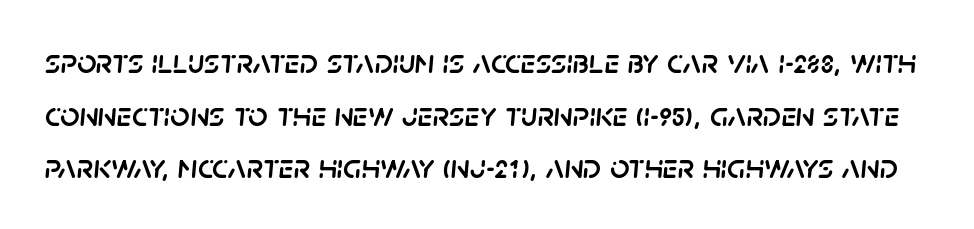
The image shows 34 px text type, italic (leaning right); set normal line spacing (1.55x), normal letter spacing, not underlined; low stroke contrast and a large x-height.
